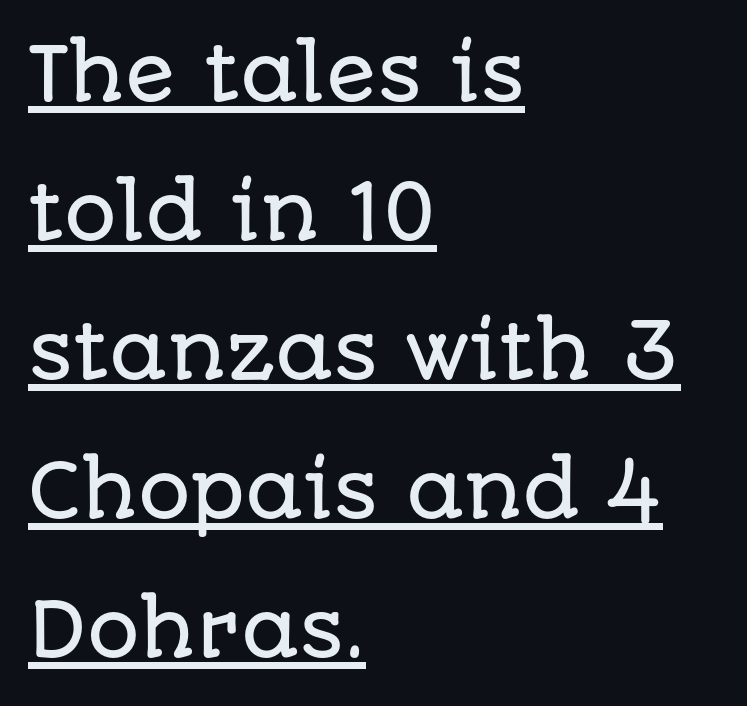
Q: Is the text italic (slanted)? A: No, it is upright.
Q: Is the typeface a serif or a sans-serif typeface? A: Sans-serif.
Q: Is the text underlined? A: Yes.
Q: How is the paragraph aligned? A: Left-aligned.
Q: Is the spacing between letters normal or unusually wide? A: Normal.
Q: Width (condensed, normal, or wide)? A: Normal.
Q: Stroke contrast? A: Low.
Q: x-height? A: Large.
Q: Monospaced? A: No.
